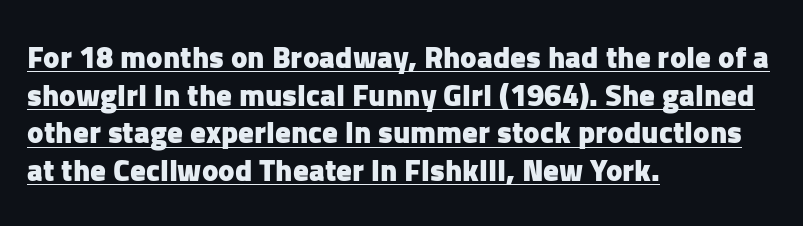
Q: Is the text bold? A: Yes.
Q: Is the text italic (slanted)? A: No, it is upright.
Q: Is the typeface a serif or a sans-serif typeface? A: Sans-serif.
Q: Is the text underlined? A: Yes.
Q: How is the paragraph aligned? A: Left-aligned.
Q: Is the spacing between letters normal or unusually wide? A: Normal.
Q: Width (condensed, normal, or wide)? A: Normal.
Q: Stroke contrast? A: Low.
Q: x-height? A: Medium.
Q: Monospaced? A: No.
